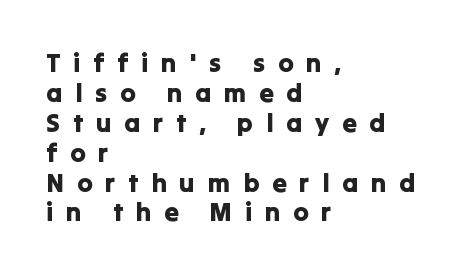
Q: Is the text italic (slanted)? A: No, it is upright.
Q: Is the text underlined? A: No.
Q: How is the paragraph aligned? A: Left-aligned.
Q: Is the spacing between letters normal or unusually wide? A: Unusually wide.
Q: Is the spacing between lines tight, normal or loose? A: Tight.
